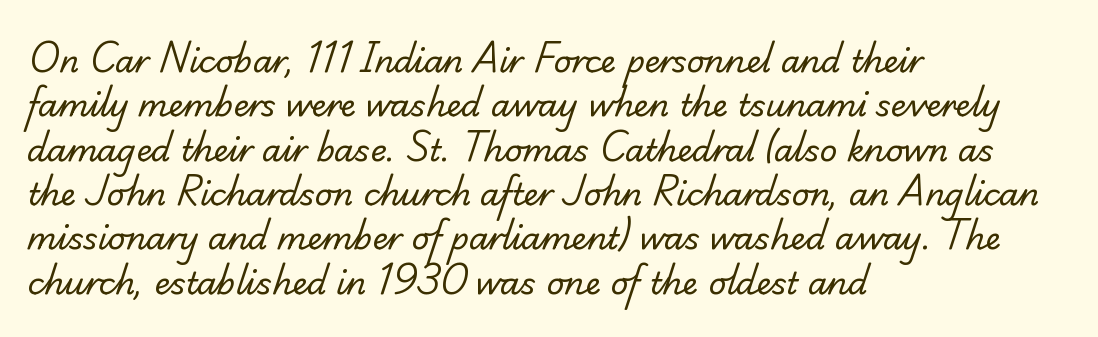
Q: Is the text bold? A: No.
Q: Is the typeface a serif or a sans-serif typeface? A: Serif.
Q: Is the text underlined? A: No.
Q: How is the paragraph aligned? A: Left-aligned.
Q: Is the spacing between letters normal or unusually wide? A: Normal.
Q: Is the spacing between lines tight, normal or loose? A: Normal.
Q: Width (condensed, normal, or wide)? A: Normal.
Q: Stroke contrast? A: Low.
Q: x-height? A: Small.
Q: Monospaced? A: No.
